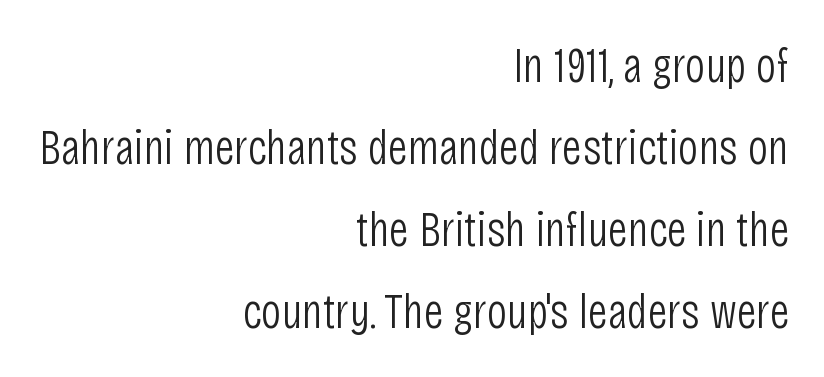
{"serif": "no", "italic": "no", "bold": "no", "weight": "light", "width": "condensed", "stroke_contrast": "low", "x_height": "large", "monospaced": "no", "underline": "no", "align": "right", "line_spacing": "normal", "line_spacing_ratio": 1.64, "letter_spacing": "normal", "letter_spacing_em": 0.0, "glyph_px": 50}
